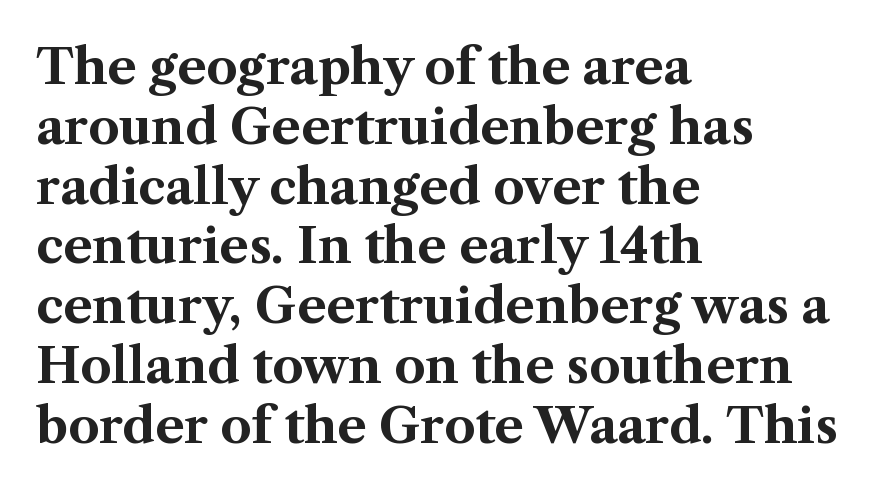
{"serif": "yes", "italic": "no", "bold": "yes", "weight": "bold", "width": "normal", "stroke_contrast": "medium", "x_height": "medium", "monospaced": "no", "underline": "no", "align": "left", "line_spacing_ratio": 1.22, "letter_spacing": "normal", "letter_spacing_em": 0.0, "glyph_px": 49}
